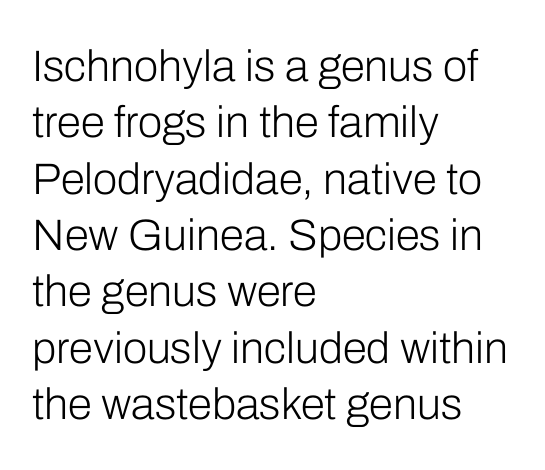
Q: Is the text bold? A: No.
Q: Is the text italic (slanted)? A: No, it is upright.
Q: Is the typeface a serif or a sans-serif typeface? A: Sans-serif.
Q: Is the text underlined? A: No.
Q: How is the paragraph aligned? A: Left-aligned.
Q: Is the spacing between letters normal or unusually wide? A: Normal.
Q: Is the spacing between lines tight, normal or loose? A: Normal.
Q: Width (condensed, normal, or wide)? A: Normal.
Q: Stroke contrast? A: Low.
Q: x-height? A: Medium.
Q: Monospaced? A: No.
